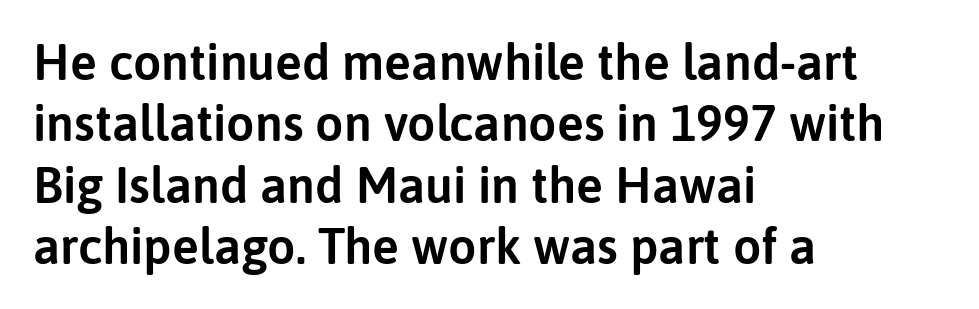
Q: Is the text italic (slanted)? A: No, it is upright.
Q: Is the typeface a serif or a sans-serif typeface? A: Sans-serif.
Q: Is the text underlined? A: No.
Q: How is the paragraph aligned? A: Left-aligned.
Q: Is the spacing between letters normal or unusually wide? A: Normal.
Q: Width (condensed, normal, or wide)? A: Normal.
Q: Stroke contrast? A: Low.
Q: x-height? A: Medium.
Q: Monospaced? A: No.
